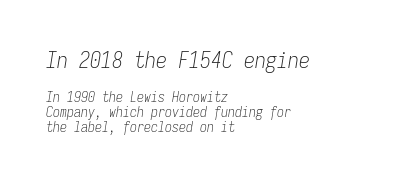
The image shows 22 px text type, italic (leaning right); set left-aligned, tight line spacing (1.09x), normal letter spacing, not underlined; the first (top) block is 1.57x larger.
